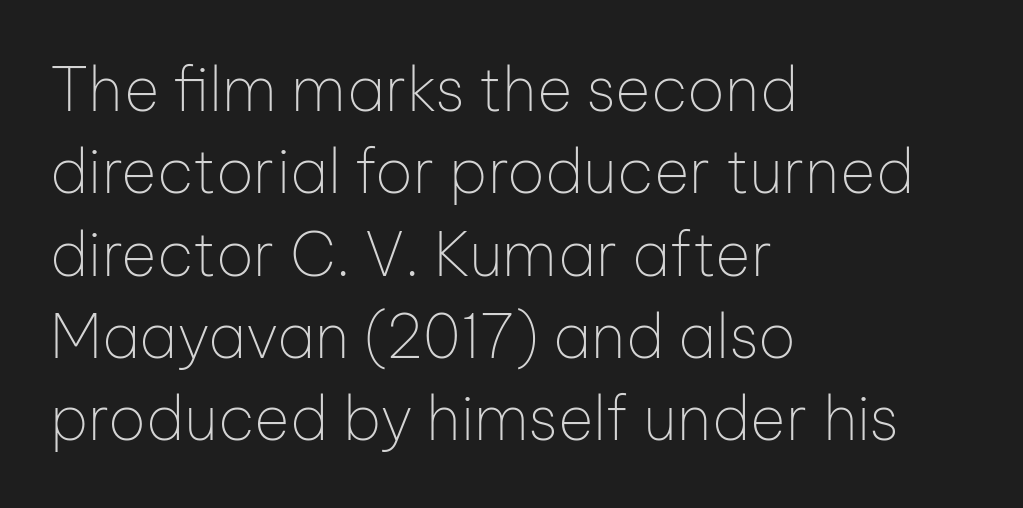
{"serif": "no", "italic": "no", "bold": "no", "weight": "thin", "width": "normal", "stroke_contrast": "low", "x_height": "medium", "monospaced": "no", "underline": "no", "align": "left", "line_spacing": "normal", "line_spacing_ratio": 1.35, "letter_spacing": "normal", "letter_spacing_em": 0.0, "glyph_px": 61}
